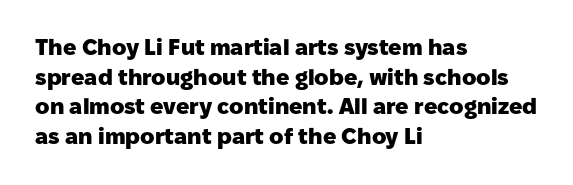
The image shows 22 px bold type, upright; set left-aligned, normal line spacing (1.35x), normal letter spacing, not underlined.
